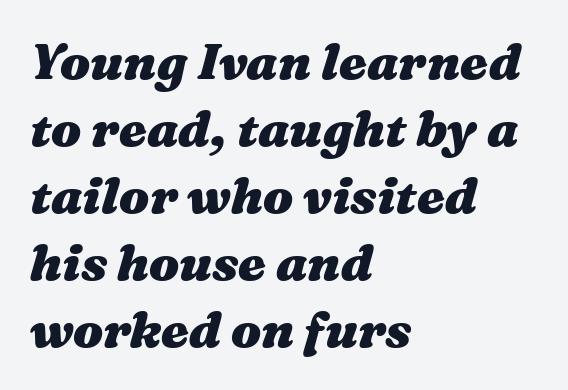
Honestly, the letter spacing is just normal — you wouldn't notice it. Compared with an ordinary text face, these strokes are far heavier — a full bold. The axis of the letterforms is tilted away from vertical. The paragraph shown leans on its left margin.
